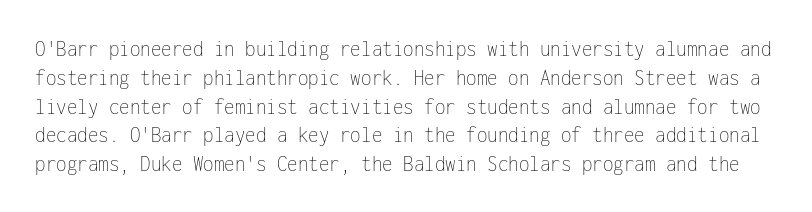
The image shows 24 px text type, upright; set line spacing 1.2x, normal letter spacing, not underlined.
